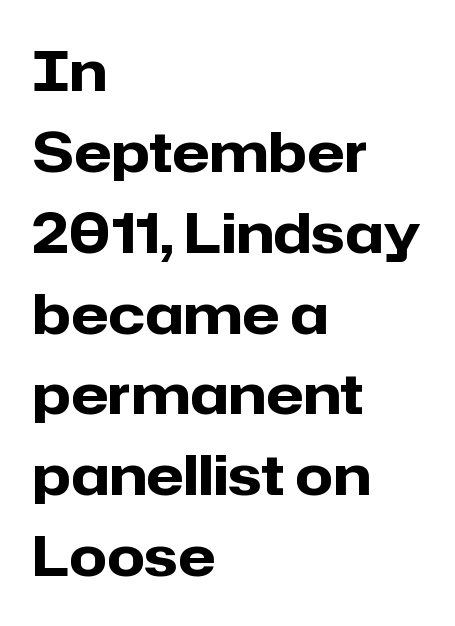
The image shows 55 px heavy sans-serif type, upright; set left-aligned, normal line spacing (1.47x), normal letter spacing, not underlined; low stroke contrast and a medium x-height.
